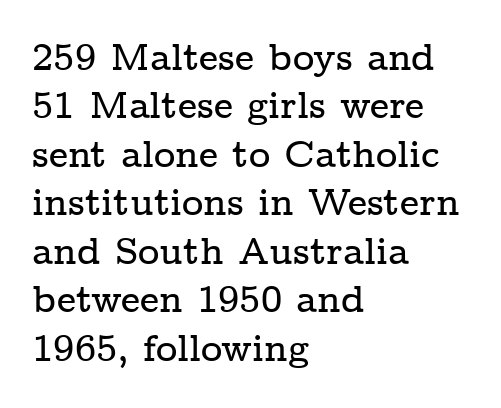
Q: Is the text italic (slanted)? A: No, it is upright.
Q: Is the typeface a serif or a sans-serif typeface? A: Serif.
Q: Is the text underlined? A: No.
Q: How is the paragraph aligned? A: Left-aligned.
Q: Is the spacing between letters normal or unusually wide? A: Normal.
Q: Is the spacing between lines tight, normal or loose? A: Normal.
Q: Width (condensed, normal, or wide)? A: Wide.
Q: Stroke contrast? A: Low.
Q: x-height? A: Medium.
Q: Monospaced? A: No.
